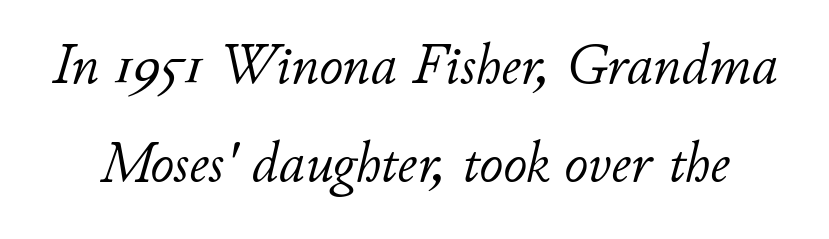
The gap between lines stays unmarked. Stems here are at most as thick as an everyday book face. The passage shown is typed in a proportional face where columns would drift. No extra tracking has been applied to these lines. Rendered with sloped, italic letterforms.
